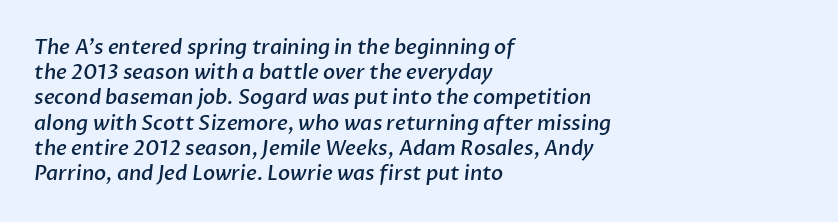
The image shows 20 px text type; set left-aligned, normal line spacing (1.26x), normal letter spacing, not underlined.
